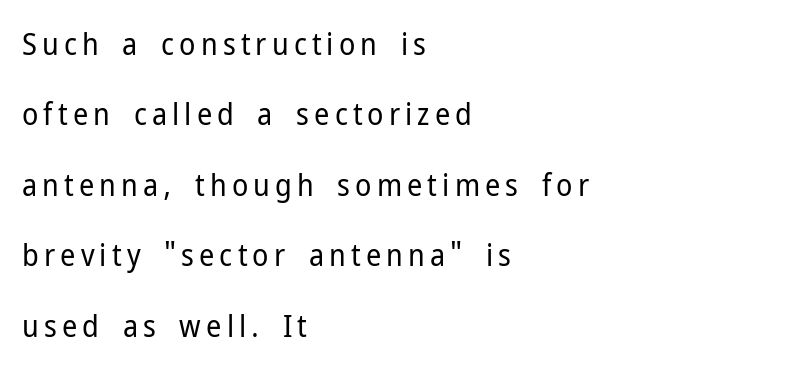
Typeset ragged right — the left edge is the straight one. Summary of vertical rhythm: relaxed, with wide interline spacing. Nothing heavy about these letters — not bold at all. Upright lettering throughout. The words here are not underlined. The type family on display is of the sans-serif kind.
